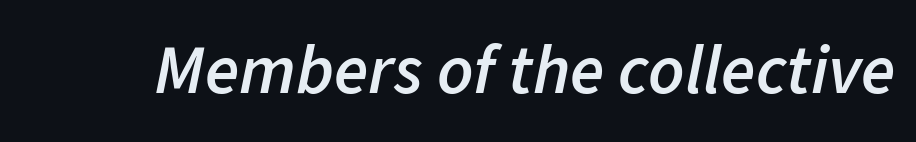
This sample has the flowing, uneven cadence of proportional lettering. The gaps between neighbouring characters are ordinary and unremarkable. Slightly chunky letters — semibold, I'd say, not full bold. The space directly below the letters is spotless.
